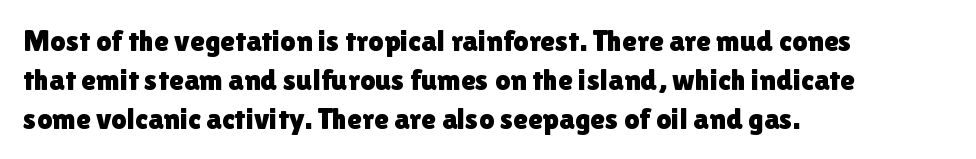
{"serif": "no", "italic": "no", "width": "normal", "x_height": "medium", "monospaced": "no", "underline": "no", "align": "left", "line_spacing": "normal", "line_spacing_ratio": 1.3, "letter_spacing": "normal", "letter_spacing_em": 0.0, "glyph_px": 30}
